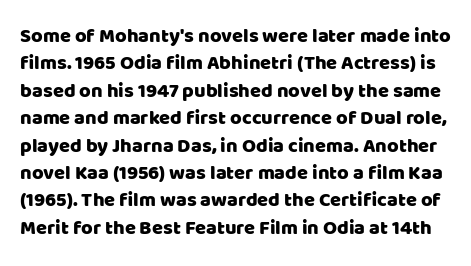
The image shows 20 px text type, upright; set normal line spacing (1.37x), normal letter spacing, not underlined.
